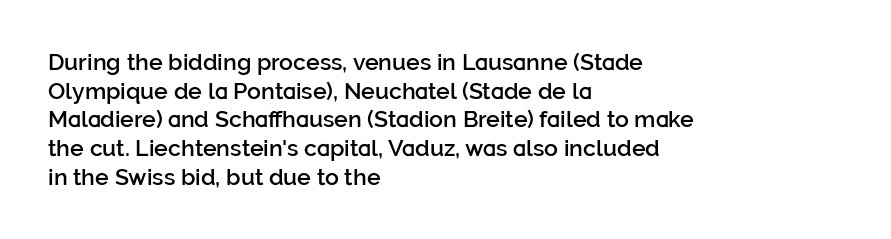
Q: Is the text bold? A: Semi-bold.
Q: Is the text italic (slanted)? A: No, it is upright.
Q: Is the text underlined? A: No.
Q: How is the paragraph aligned? A: Left-aligned.
Q: Is the spacing between letters normal or unusually wide? A: Normal.
Q: Is the spacing between lines tight, normal or loose? A: Normal.
